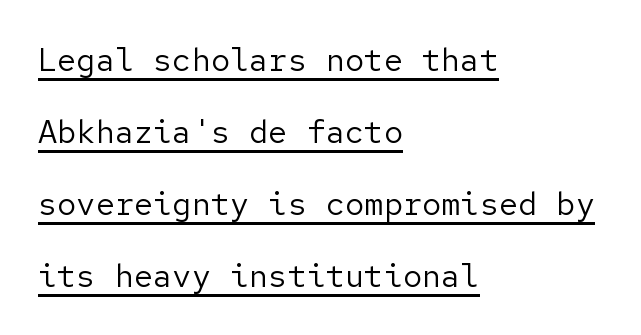
Q: Is the text bold? A: No.
Q: Is the text italic (slanted)? A: No, it is upright.
Q: Is the typeface a serif or a sans-serif typeface? A: Sans-serif.
Q: Is the text underlined? A: Yes.
Q: How is the paragraph aligned? A: Left-aligned.
Q: Is the spacing between letters normal or unusually wide? A: Normal.
Q: Is the spacing between lines tight, normal or loose? A: Loose.
Q: Width (condensed, normal, or wide)? A: Normal.
Q: Stroke contrast? A: Low.
Q: x-height? A: Medium.
